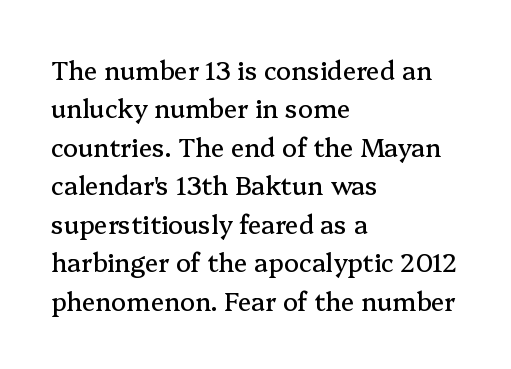
The image shows 25 px text type, upright; set left-aligned, normal line spacing (1.54x), normal letter spacing, not underlined.
